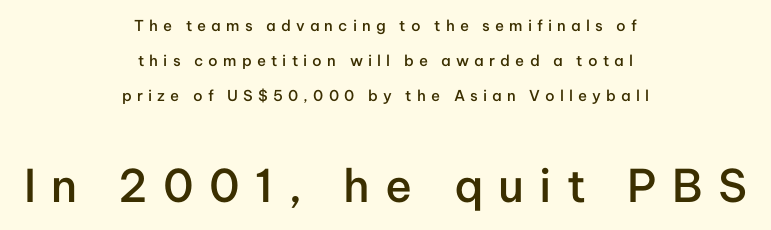
The image shows 45 px semibold sans-serif type, upright; set centered, loose line spacing (2.33x), unusually wide letter spacing (+0.34 em), not underlined; the second (bottom) block is 3.0x larger; low stroke contrast and a medium x-height.
